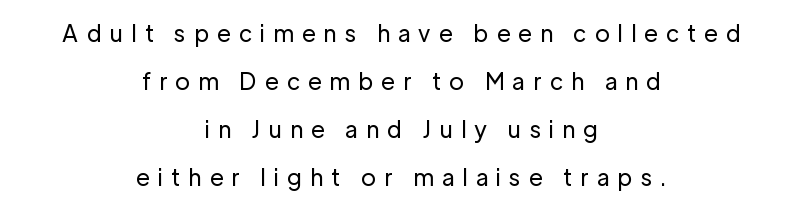
Q: Is the text bold? A: No.
Q: Is the text italic (slanted)? A: No, it is upright.
Q: Is the text underlined? A: No.
Q: How is the paragraph aligned? A: Centered.
Q: Is the spacing between letters normal or unusually wide? A: Unusually wide.
Q: Is the spacing between lines tight, normal or loose? A: Loose.
